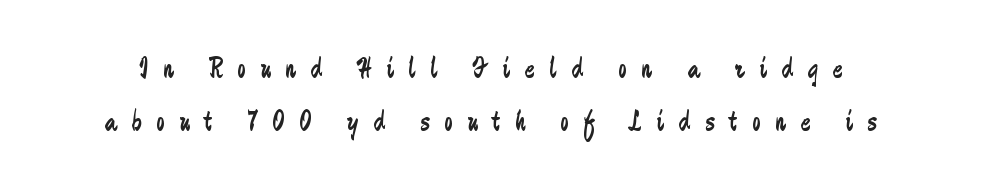
No heavy texture on the line: the type isn't bold. Underlining? Definitely not there. The passage shown is typeset with a sans-serif family. The tracking reads as deliberately expanded to a designer's eye. Looks like regular typesetting: each glyph gets only the width it needs.
